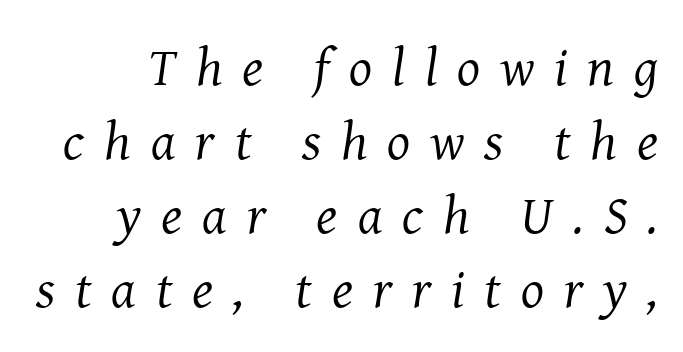
The image shows 54 px regular-weight serif type, italic (leaning right); set normal line spacing (1.37x), unusually wide letter spacing (+0.37 em), not underlined; medium stroke contrast and a medium x-height.
